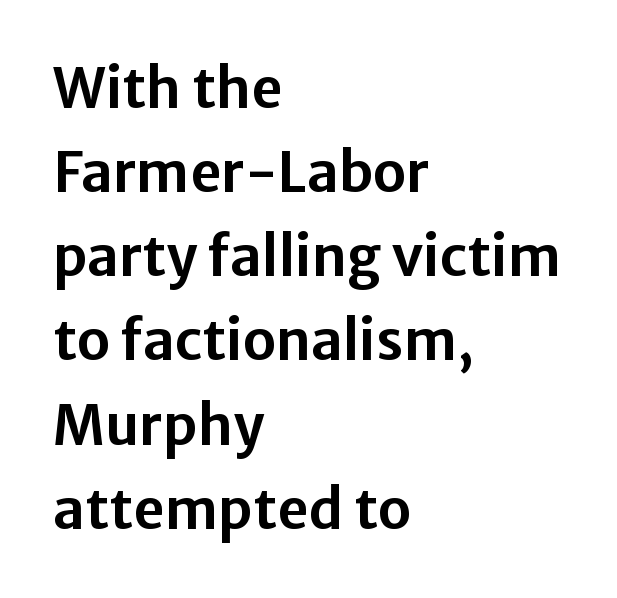
The image shows 55 px sans-serif type, upright; set left-aligned, normal line spacing (1.53x), normal letter spacing, not underlined; low stroke contrast and a medium x-height.
